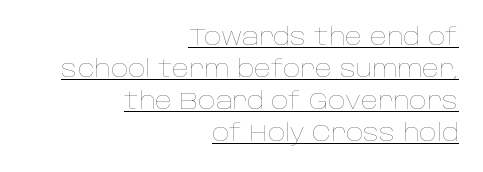
The image shows 24 px text type, upright; set right-aligned, normal line spacing (1.33x), normal letter spacing, underlined.
